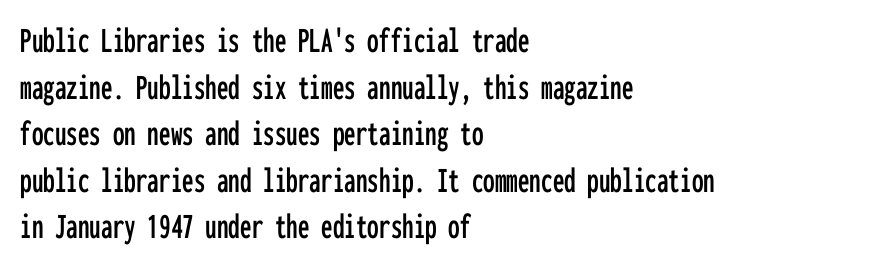
One-word summary of the alignment: left. The gaps between neighbouring characters are ordinary and unremarkable. A roman cut, with each character standing at attention. Spacing verdict: monospaced, one width for all characters. The area under the type is left untouched.
